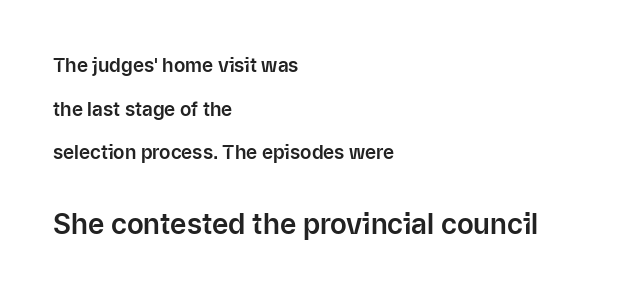
This sample has the flowing, uneven cadence of proportional lettering. Type without underlining. Visually the block forms a straight wall on the left and a jagged coastline on the right. You could call the tracking neutral — neither tight nor loose. Size hierarchy here favors the trailing block over the leading one. Every stem runs plumb, perpendicular to the baseline.
